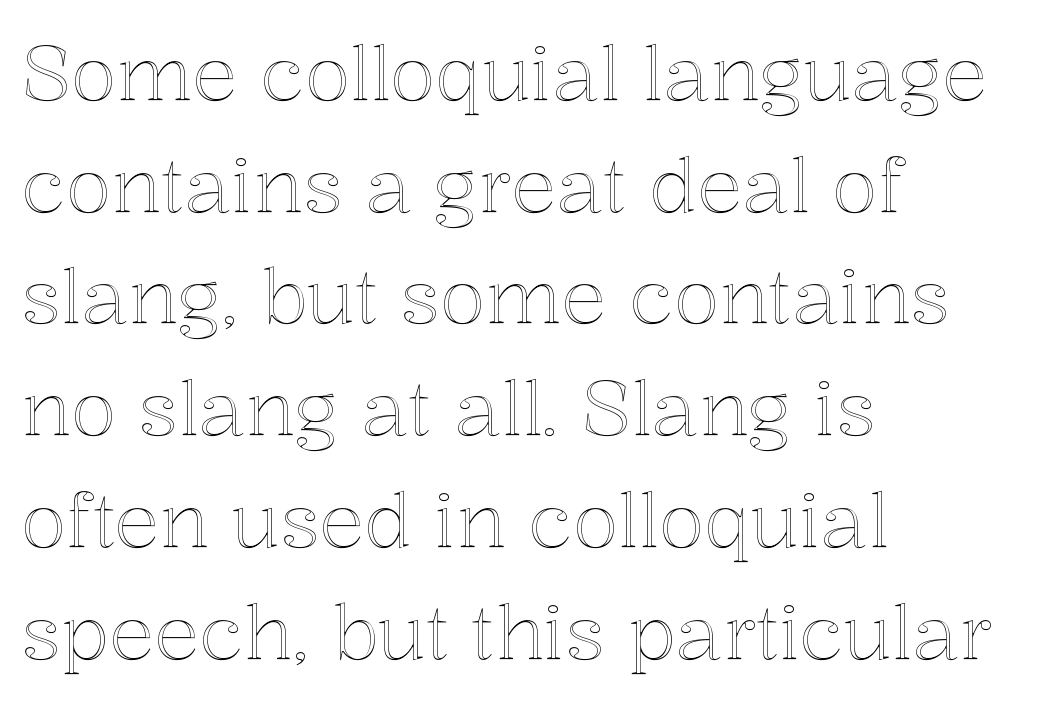
The lettering holds an erect, upright posture throughout. Here the designer chose a conventional face with non-uniform glyph widths. Vertically, the passage feels balanced, rows spaced as you'd expect. A classic flush-left, rag-right setting is used for this passage. The letters sit at their default tracking, neither squeezed nor spread.
